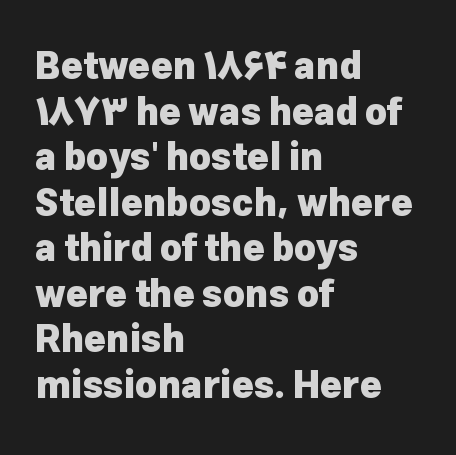
The image shows 37 px heavy sans-serif type, upright; set left-aligned, line spacing 1.23x, normal letter spacing, not underlined; low stroke contrast and a medium x-height.
